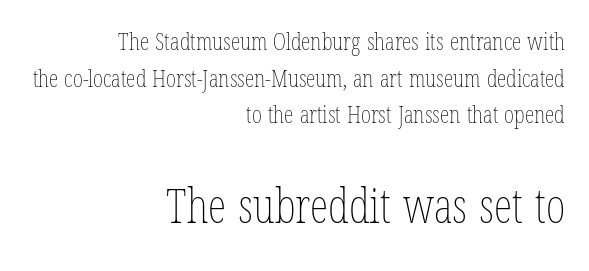
The image shows 47 px thin, condensed type, upright; set right-aligned, normal line spacing (1.53x), normal letter spacing, not underlined; the second (bottom) block is 1.96x larger; low stroke contrast and a medium x-height.
